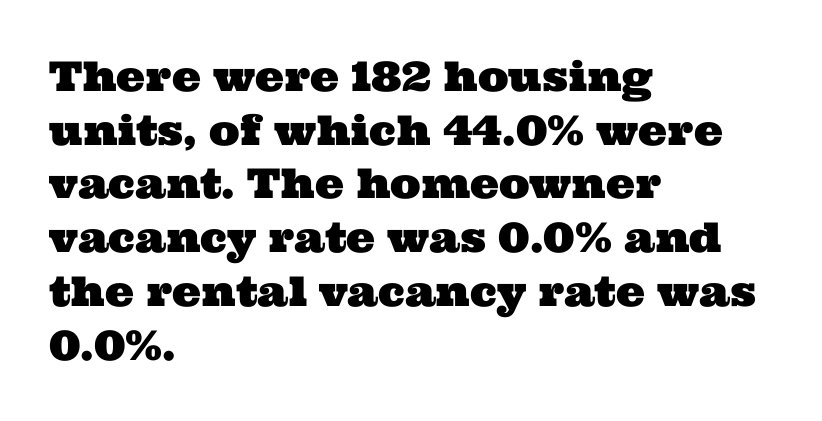
Q: Is the typeface a serif or a sans-serif typeface? A: Serif.
Q: Is the text underlined? A: No.
Q: How is the paragraph aligned? A: Left-aligned.
Q: Is the spacing between letters normal or unusually wide? A: Normal.
Q: Is the spacing between lines tight, normal or loose? A: Normal.
Q: Width (condensed, normal, or wide)? A: Wide.
Q: Stroke contrast? A: Medium.
Q: x-height? A: Medium.
Q: Monospaced? A: No.
